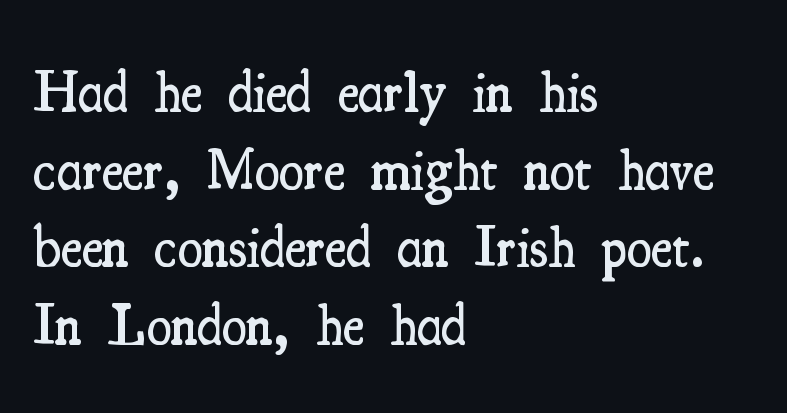
Students, observe: this is what conventionally led text looks like. Examine the stroke ends and you'll spot serifs. Nope, not italic — everything's standing straight. Look at the stroke-to-counter ratio: somewhat heavy, a semibold. No word sits above an underline. Which margin do the lines hug? The left one — the right edge is uneven.
